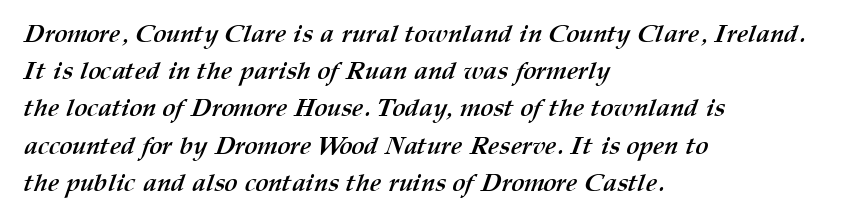
{"bold": "yes", "underline": "no", "align": "left", "line_spacing": "normal", "line_spacing_ratio": 1.49, "letter_spacing": "normal", "letter_spacing_em": 0.0, "glyph_px": 25}
